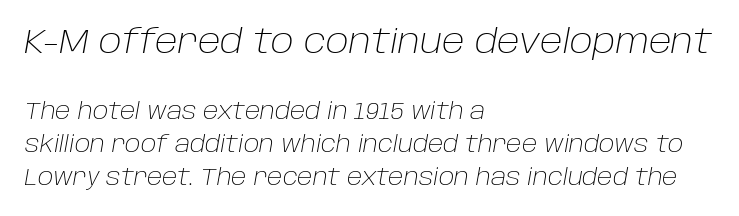
The image shows 34 px light type, italic (leaning right); set left-aligned, normal line spacing (1.42x), normal letter spacing, not underlined; the first (top) block is 1.48x larger; low stroke contrast and a large x-height.
